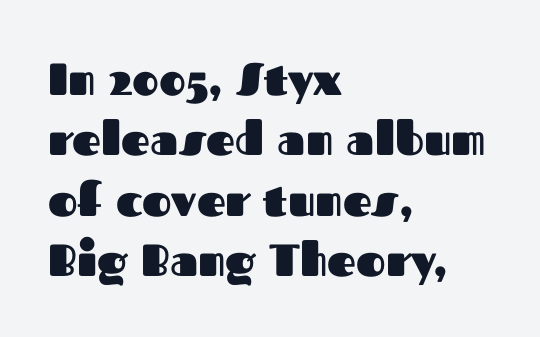
The image shows 45 px heavy sans-serif type, upright; set left-aligned, normal line spacing (1.34x), normal letter spacing, not underlined; medium stroke contrast and a medium x-height.
